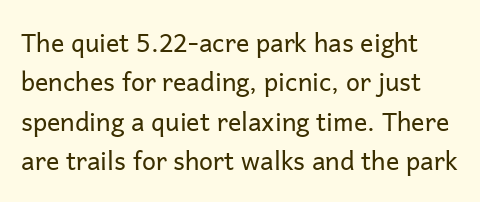
Observe the ordinary spacing: letters are neighbours, not strangers. Unlike italic type, these characters show no tilt at all. Words float on clear page, feet unadorned. Regular leading. Weight: regular or lighter.
